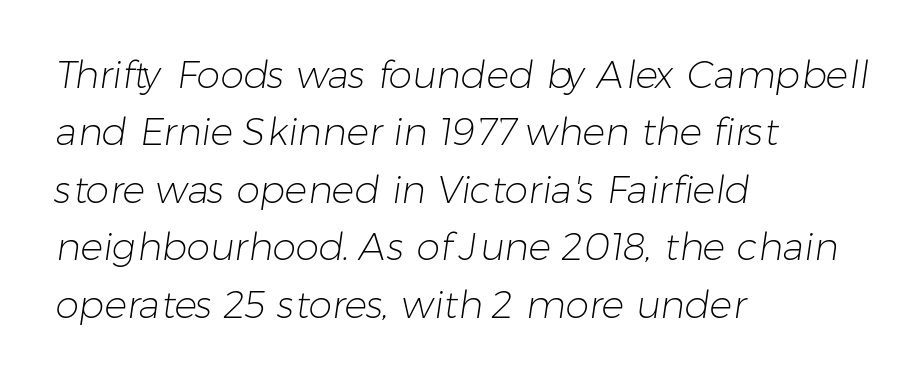
Q: Is the text bold? A: No.
Q: Is the typeface a serif or a sans-serif typeface? A: Sans-serif.
Q: Is the text underlined? A: No.
Q: How is the paragraph aligned? A: Left-aligned.
Q: Is the spacing between letters normal or unusually wide? A: Normal.
Q: Is the spacing between lines tight, normal or loose? A: Normal.
Q: Width (condensed, normal, or wide)? A: Normal.
Q: Stroke contrast? A: Low.
Q: x-height? A: Medium.
Q: Monospaced? A: No.
